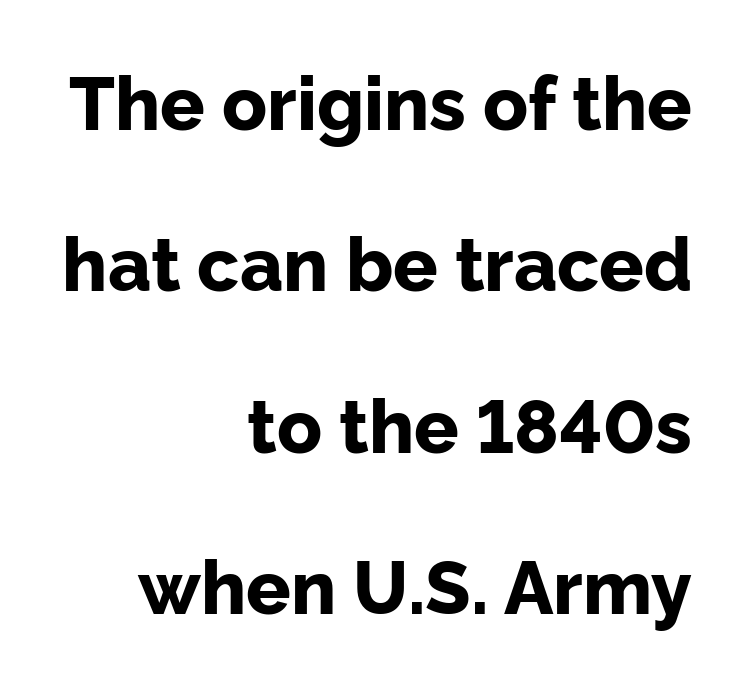
{"serif": "no", "italic": "no", "bold": "yes", "weight": "bold", "width": "normal", "stroke_contrast": "low", "x_height": "medium", "monospaced": "no", "underline": "no", "align": "right", "line_spacing": "loose", "line_spacing_ratio": 2.18, "letter_spacing": "normal", "letter_spacing_em": 0.0, "glyph_px": 74}
